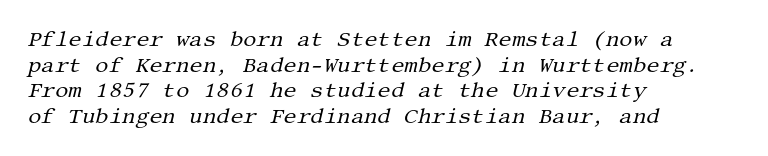
{"italic": "yes", "lean": "right", "slant_degrees": 13, "bold": "no", "underline": "no", "align": "left", "line_spacing_ratio": 1.22, "letter_spacing": "normal", "letter_spacing_em": 0.0, "glyph_px": 21}
